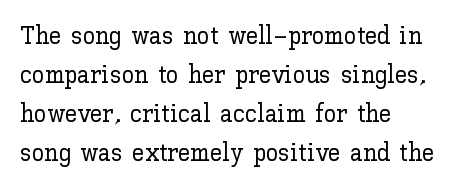
The horizontal fit of the characters is conventional and even. The passage shown stacks its lines at a standard gap. The letters stand straight up with perfectly vertical stems. Descender tails drop into unmarked territory. Is the block centered? No — it sits flush against the left margin.
